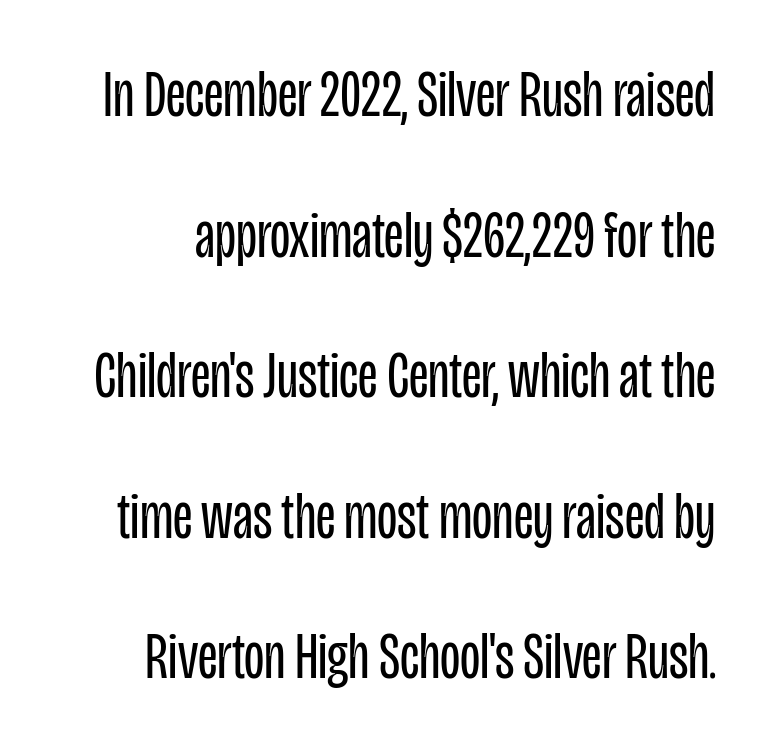
Q: Is the text bold? A: No.
Q: Is the text italic (slanted)? A: No, it is upright.
Q: Is the typeface a serif or a sans-serif typeface? A: Sans-serif.
Q: Is the text underlined? A: No.
Q: Is the spacing between letters normal or unusually wide? A: Normal.
Q: Is the spacing between lines tight, normal or loose? A: Loose.
Q: Width (condensed, normal, or wide)? A: Condensed.
Q: Stroke contrast? A: Low.
Q: x-height? A: Large.
Q: Monospaced? A: No.
